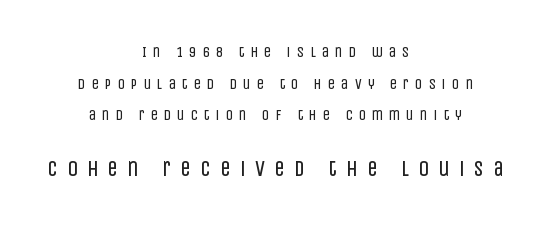
Q: Is the text bold? A: No.
Q: Is the text italic (slanted)? A: No, it is upright.
Q: Is the text underlined? A: No.
Q: How is the paragraph aligned? A: Centered.
Q: Is the spacing between letters normal or unusually wide? A: Unusually wide.
Q: Is the spacing between lines tight, normal or loose? A: Loose.
Q: Which block of text is set in a larger size, the first (top) or the second (bottom)? A: The second (bottom) one.
